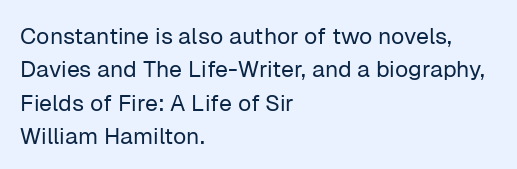
The image shows 23 px text type, upright; set left-aligned, normal line spacing (1.45x), normal letter spacing, not underlined.
